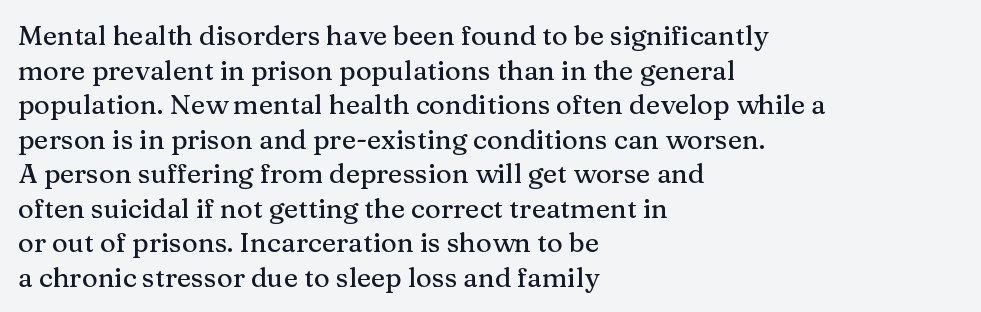
{"italic": "no", "underline": "no", "align": "left", "line_spacing": "normal", "line_spacing_ratio": 1.28, "letter_spacing": "normal", "letter_spacing_em": 0.0, "glyph_px": 27}
